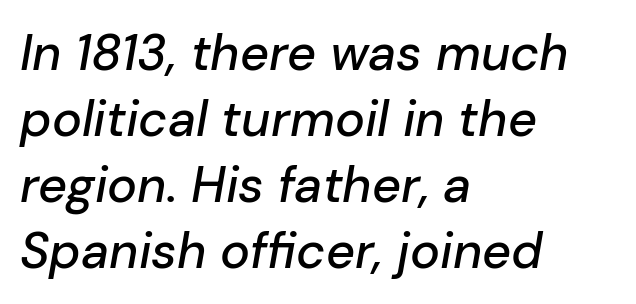
{"italic": "yes", "lean": "right", "slant_degrees": 10, "width": "normal", "stroke_contrast": "low", "x_height": "medium", "monospaced": "no", "underline": "no", "align": "left", "line_spacing": "normal", "line_spacing_ratio": 1.32, "letter_spacing": "normal", "letter_spacing_em": 0.0, "glyph_px": 50}
